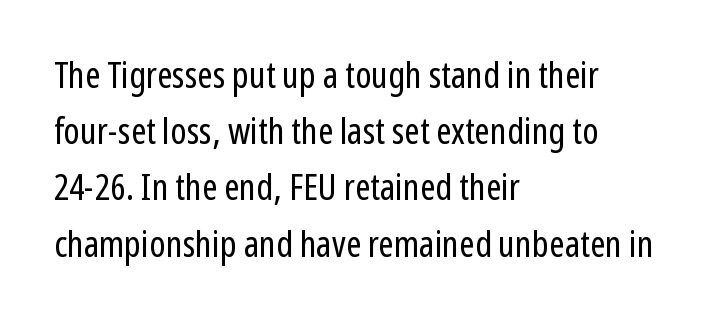
Q: Is the text bold? A: No.
Q: Is the text italic (slanted)? A: No, it is upright.
Q: Is the typeface a serif or a sans-serif typeface? A: Sans-serif.
Q: Is the text underlined? A: No.
Q: How is the paragraph aligned? A: Left-aligned.
Q: Is the spacing between letters normal or unusually wide? A: Normal.
Q: Is the spacing between lines tight, normal or loose? A: Normal.
Q: Width (condensed, normal, or wide)? A: Condensed.
Q: Stroke contrast? A: Low.
Q: x-height? A: Medium.
Q: Monospaced? A: No.
